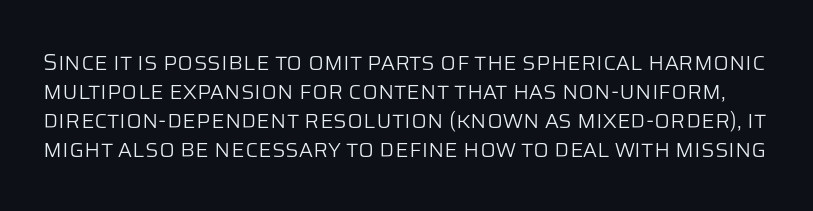
The image shows 23 px text type, upright; set normal line spacing (1.26x), normal letter spacing, not underlined.
